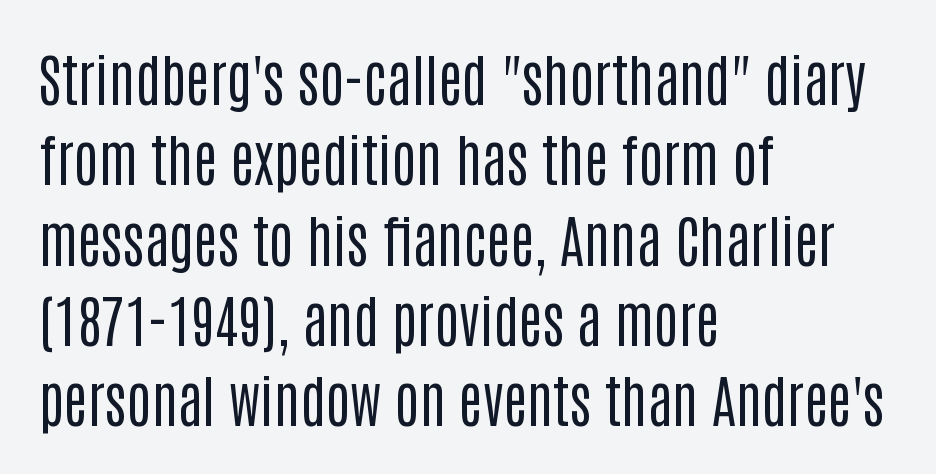
Q: Is the text bold? A: No.
Q: Is the text italic (slanted)? A: No, it is upright.
Q: Is the typeface a serif or a sans-serif typeface? A: Sans-serif.
Q: Is the text underlined? A: No.
Q: How is the paragraph aligned? A: Left-aligned.
Q: Is the spacing between letters normal or unusually wide? A: Normal.
Q: Is the spacing between lines tight, normal or loose? A: Normal.
Q: Width (condensed, normal, or wide)? A: Condensed.
Q: Stroke contrast? A: Low.
Q: x-height? A: Large.
Q: Monospaced? A: No.
